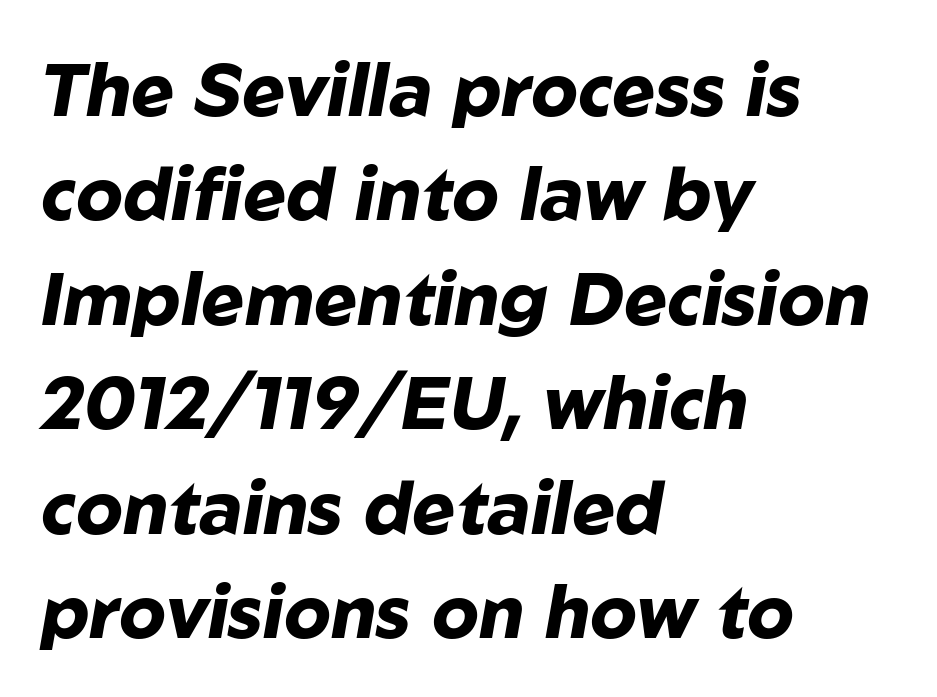
Compared with typical body copy, the letter spacing here is the same. Underlining? Definitely not there. Quick note: interline space is typical. Where is the straight margin? On the left. Do the characters align in a grid? No, the font is proportional.
